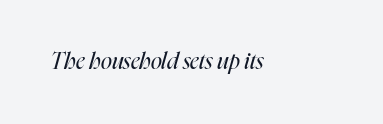
{"italic": "yes", "lean": "right", "slant_degrees": 16, "bold": "no", "underline": "no", "letter_spacing": "normal", "letter_spacing_em": 0.0, "glyph_px": 23}
